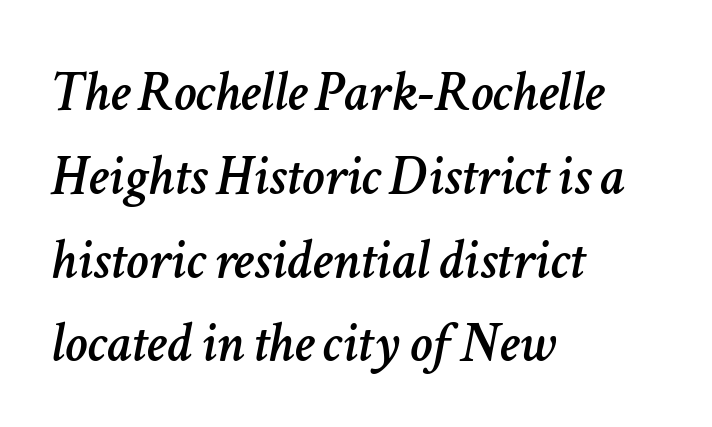
The image shows 57 px text type, italic (leaning right); set left-aligned, normal line spacing (1.47x), normal letter spacing, not underlined; low stroke contrast and a medium x-height.
